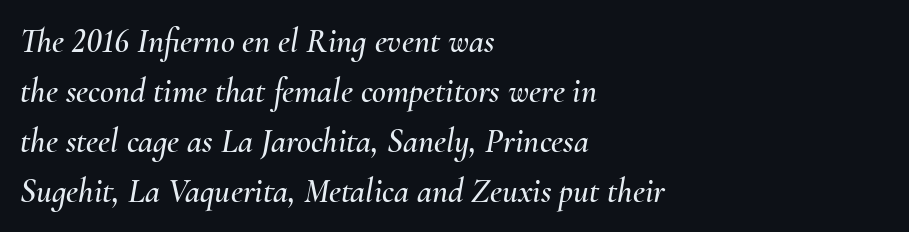
Rendered with sloped, italic letterforms. Note the varied advance widths — an 'i' is clearly narrower than an 'm'. The setting favours the left margin, as ordinary paragraphs usually do. Does the leading feel generous? No, just average. Tracking here is standard; glyphs follow each other at the usual distance. The strip under each line holds only bare page.
